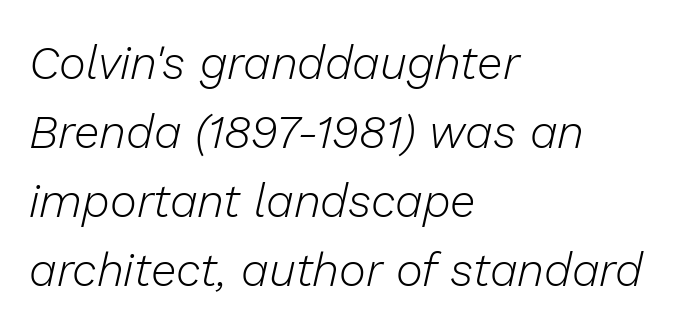
The image shows 46 px light type, italic (leaning right); set left-aligned, normal line spacing (1.5x), normal letter spacing, not underlined; low stroke contrast and a medium x-height.
